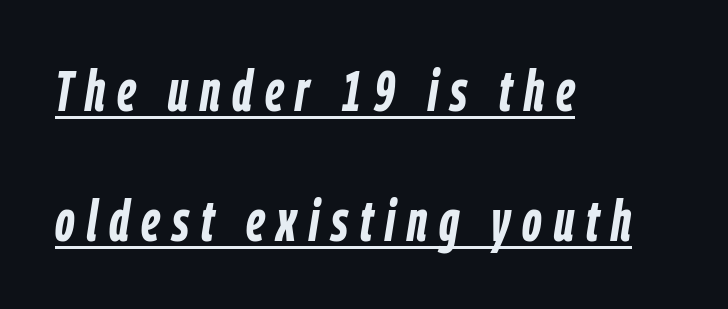
The designer dialed line spacing up above the default. Caption: lettering with a line underneath. The rag falls on the right side of this text block. These lines are rendered in a variable-pitch font.
